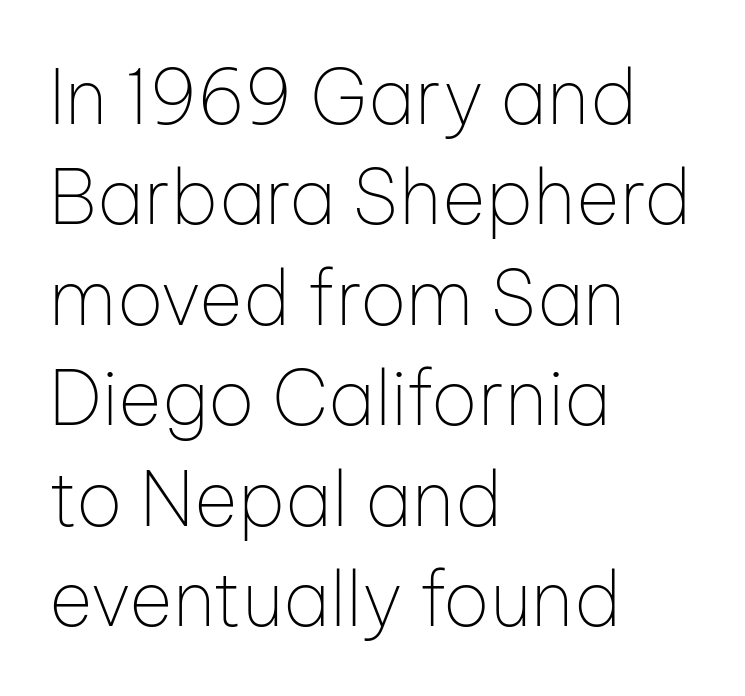
The image shows 75 px thin sans-serif type, upright; set left-aligned, normal line spacing (1.34x), normal letter spacing, not underlined; low stroke contrast and a medium x-height.
